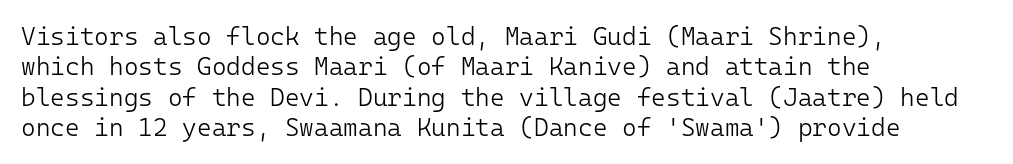
{"italic": "no", "bold": "no", "underline": "no", "align": "left", "line_spacing_ratio": 1.22, "letter_spacing": "normal", "letter_spacing_em": 0.0, "glyph_px": 25}
